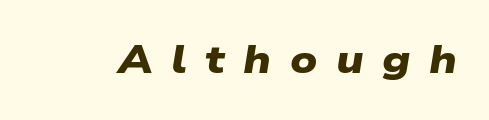
{"serif": "no", "bold": "yes", "weight": "heavy", "width": "wide", "stroke_contrast": "low", "x_height": "medium", "monospaced": "no", "underline": "no", "letter_spacing": "wide", "letter_spacing_em": 0.46, "glyph_px": 40}
